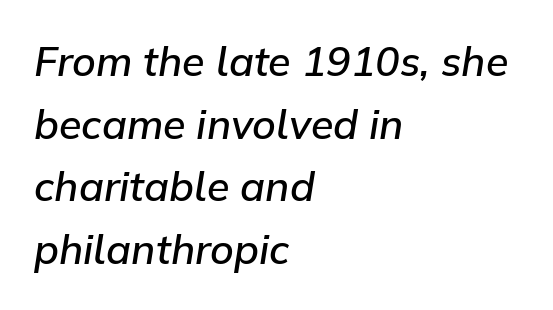
Lines of text with bare space underneath. Does the lettering tilt? It does — this is italic. Stems and bowls a touch heavier than normal — semibold. Horizontally, the lines are justified to the leading edge only.
